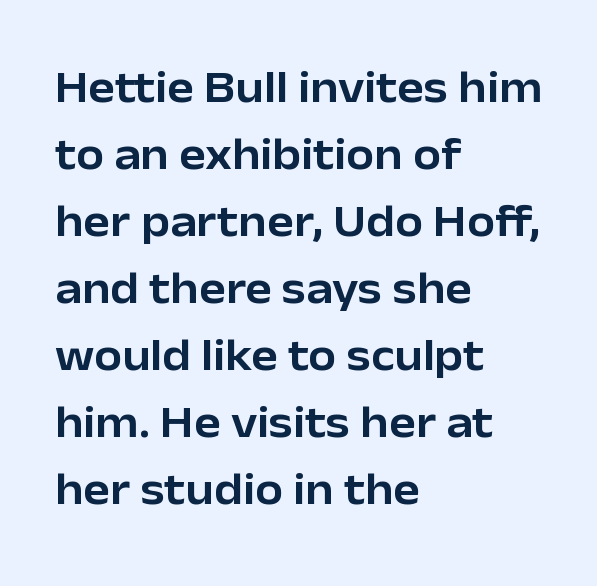
Underline: absent. A typesetter would label this face a sans. Layout note: lines flush left. Note the varied advance widths — an 'i' is clearly narrower than an 'm'. Vertically, the passage feels balanced, rows spaced as you'd expect.
